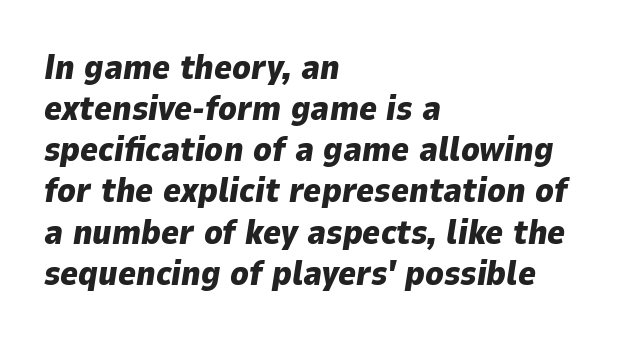
The gap between lines stays unmarked. Does the lettering tilt? It does — this is italic. Caption: multi-line text, flush left, ragged right. The gaps between neighbouring characters are ordinary and unremarkable. Notice how thick the strokes are: this is what a full bold looks like. Think of a printed novel: that variable character pitch is what you see here.
